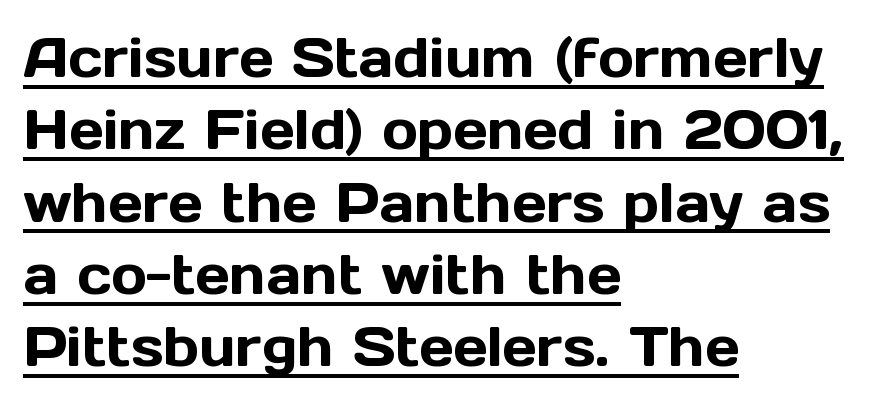
The image shows 54 px sans-serif type, upright; set left-aligned, normal line spacing (1.34x), normal letter spacing, underlined; a medium x-height.
